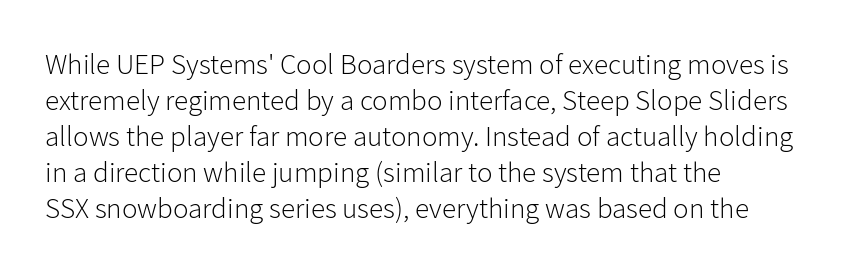
The image shows 29 px light sans-serif type, upright; set line spacing 1.24x, normal letter spacing, not underlined; low stroke contrast and a medium x-height.
